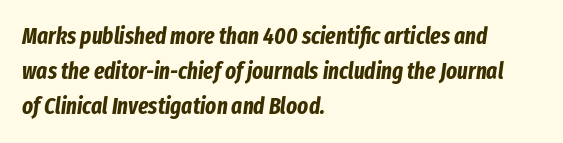
Q: Is the text bold? A: Yes.
Q: Is the text italic (slanted)? A: Yes, it leans right by about 8 degrees.
Q: Is the text underlined? A: No.
Q: How is the paragraph aligned? A: Left-aligned.
Q: Is the spacing between letters normal or unusually wide? A: Normal.
Q: Is the spacing between lines tight, normal or loose? A: Normal.
